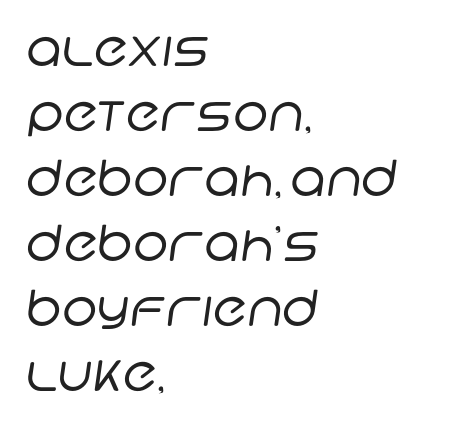
Q: Is the text bold? A: No.
Q: Is the typeface a serif or a sans-serif typeface? A: Sans-serif.
Q: Is the text underlined? A: No.
Q: How is the paragraph aligned? A: Left-aligned.
Q: Is the spacing between letters normal or unusually wide? A: Normal.
Q: Is the spacing between lines tight, normal or loose? A: Normal.
Q: Width (condensed, normal, or wide)? A: Normal.
Q: Stroke contrast? A: Low.
Q: x-height? A: Large.
Q: Monospaced? A: No.
